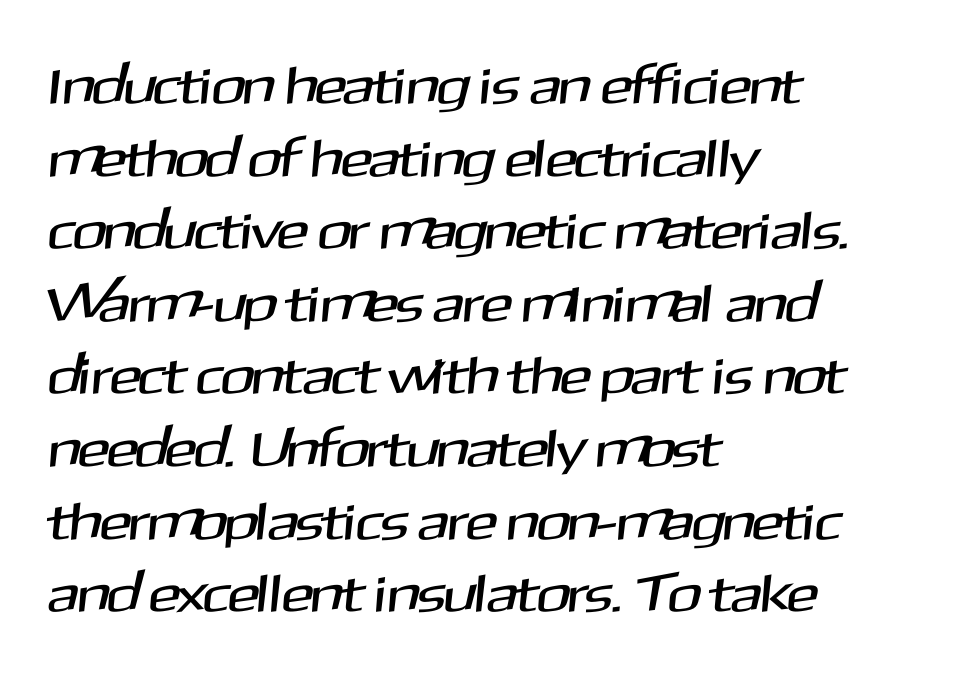
Q: Is the typeface a serif or a sans-serif typeface? A: Sans-serif.
Q: Is the text underlined? A: No.
Q: How is the paragraph aligned? A: Left-aligned.
Q: Is the spacing between letters normal or unusually wide? A: Normal.
Q: Is the spacing between lines tight, normal or loose? A: Normal.
Q: Width (condensed, normal, or wide)? A: Normal.
Q: Stroke contrast? A: Medium.
Q: x-height? A: Medium.
Q: Monospaced? A: No.
